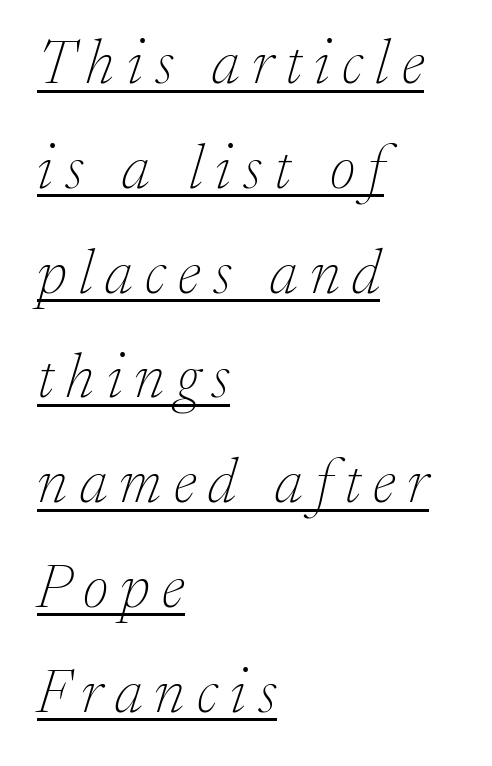
The image shows 62 px thin serif type, italic (leaning right); set left-aligned, normal line spacing (1.69x), unusually wide letter spacing (+0.2 em), underlined; low stroke contrast and a medium x-height.
